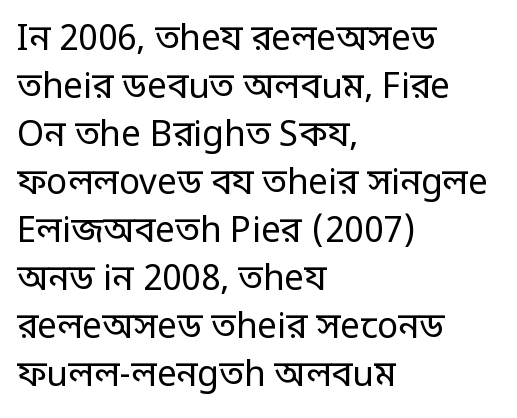
Q: Is the text bold? A: No.
Q: Is the text italic (slanted)? A: No, it is upright.
Q: Is the typeface a serif or a sans-serif typeface? A: Sans-serif.
Q: Is the text underlined? A: No.
Q: How is the paragraph aligned? A: Left-aligned.
Q: Is the spacing between letters normal or unusually wide? A: Normal.
Q: Is the spacing between lines tight, normal or loose? A: Normal.
Q: Width (condensed, normal, or wide)? A: Condensed.
Q: Stroke contrast? A: Low.
Q: Monospaced? A: No.
